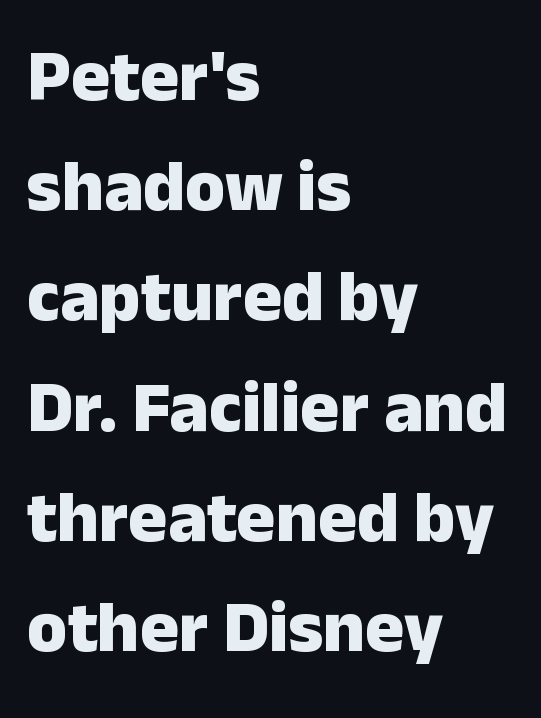
Regarding leading, the lines here are spaced in the standard way. The passage shown is not underscored anywhere. Proportional: the letters do not fall into vertical columns. Where is the straight margin? On the left.
